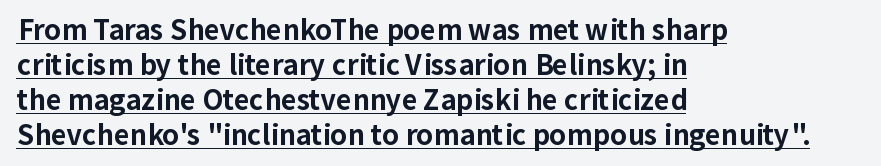
Nothing unusual about the tracking: characters are spaced as the font intends. Students, this is bold: see how much ink each stroke carries. These lines are set flush left with a ragged right edge. Posture: straight, roman, zero tilt.
